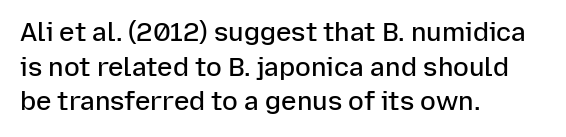
{"italic": "no", "bold": "semi", "underline": "no", "align": "left", "line_spacing": "normal", "line_spacing_ratio": 1.33, "letter_spacing": "normal", "letter_spacing_em": 0.0, "glyph_px": 26}
